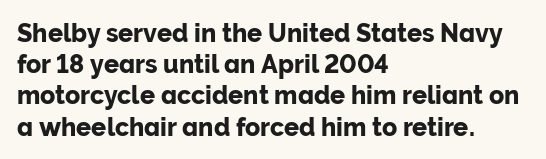
Q: Is the text italic (slanted)? A: No, it is upright.
Q: Is the text underlined? A: No.
Q: How is the paragraph aligned? A: Left-aligned.
Q: Is the spacing between letters normal or unusually wide? A: Normal.
Q: Is the spacing between lines tight, normal or loose? A: Normal.
